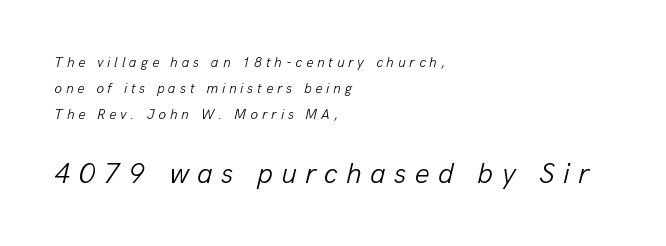
The paragraph shown leans on its left margin. In this sample the second text group is rendered at the bigger scale. The gaps between neighbouring characters are conspicuously large. Quick note: italic. A light-to-regular cut is what we see here.
